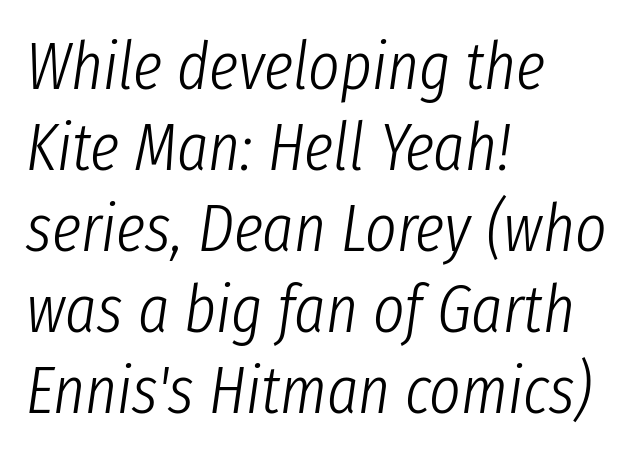
{"italic": "yes", "lean": "right", "slant_degrees": 8, "bold": "no", "weight": "light", "width": "condensed", "stroke_contrast": "low", "x_height": "medium", "monospaced": "no", "underline": "no", "align": "left", "line_spacing_ratio": 1.21, "letter_spacing": "normal", "letter_spacing_em": 0.0, "glyph_px": 67}
